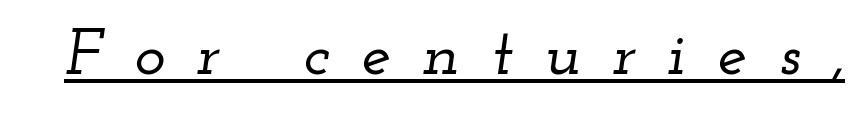
The image shows 66 px wide serif type, italic (leaning right); set unusually wide letter spacing (+0.48 em), underlined; low stroke contrast and a small x-height.
